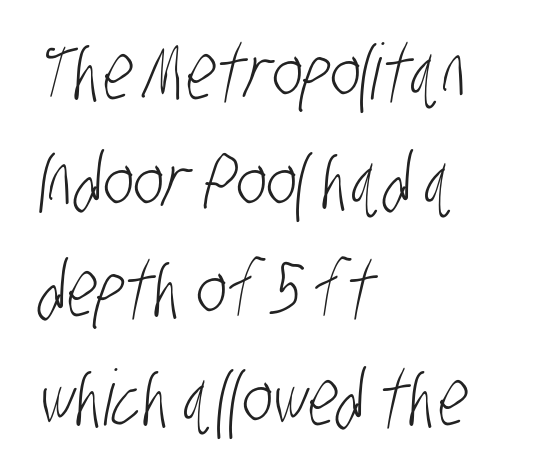
Q: Is the text bold? A: No.
Q: Is the typeface a serif or a sans-serif typeface? A: Sans-serif.
Q: Is the text underlined? A: No.
Q: How is the paragraph aligned? A: Left-aligned.
Q: Is the spacing between letters normal or unusually wide? A: Normal.
Q: Is the spacing between lines tight, normal or loose? A: Normal.
Q: Width (condensed, normal, or wide)? A: Condensed.
Q: Stroke contrast? A: Low.
Q: x-height? A: Large.
Q: Monospaced? A: No.
